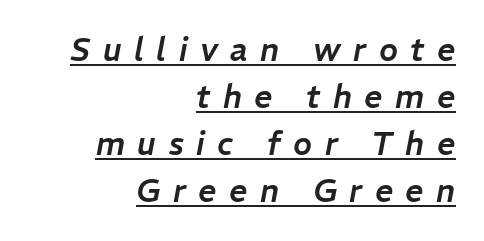
A typesetter would call this heavily tracked-out type. Compared with typical paragraphs, the rows here are spaced about the same. Observe the lean: these are italic letterforms. The typesetter has applied underlining to the passage shown. These lines are rendered in a variable-pitch font.
